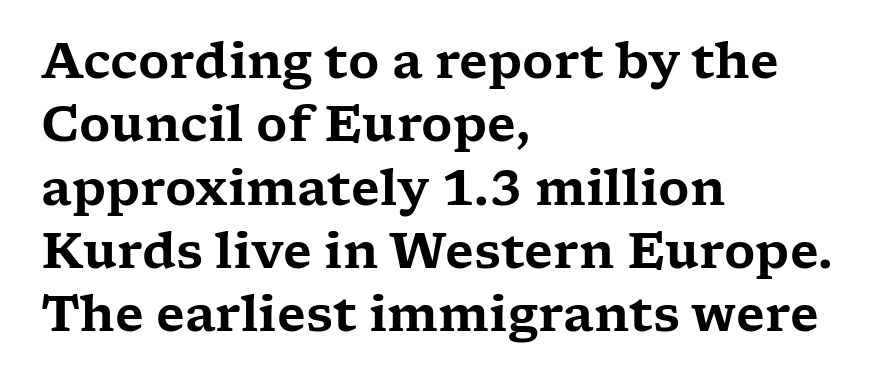
Students, note that the glyphs here touch the page at normal intervals. Compared with a centered layout, this one pins lines to the left instead. The lettering stays uniformly vertical, giving the passage a roman look. Underline: absent.
